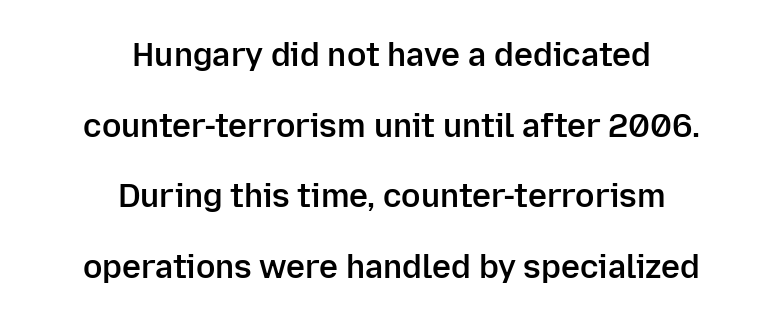
Q: Is the text bold? A: Semi-bold.
Q: Is the text italic (slanted)? A: No, it is upright.
Q: Is the typeface a serif or a sans-serif typeface? A: Sans-serif.
Q: Is the text underlined? A: No.
Q: How is the paragraph aligned? A: Centered.
Q: Is the spacing between letters normal or unusually wide? A: Normal.
Q: Is the spacing between lines tight, normal or loose? A: Loose.
Q: Width (condensed, normal, or wide)? A: Normal.
Q: Stroke contrast? A: Low.
Q: x-height? A: Medium.
Q: Monospaced? A: No.
